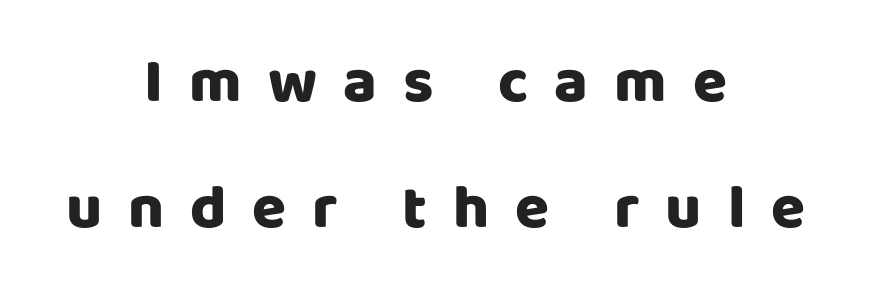
{"serif": "no", "italic": "no", "bold": "yes", "weight": "heavy", "width": "normal", "stroke_contrast": "low", "x_height": "large", "monospaced": "no", "underline": "no", "align": "center", "line_spacing": "loose", "line_spacing_ratio": 2.04, "letter_spacing": "wide", "letter_spacing_em": 0.42, "glyph_px": 62}
